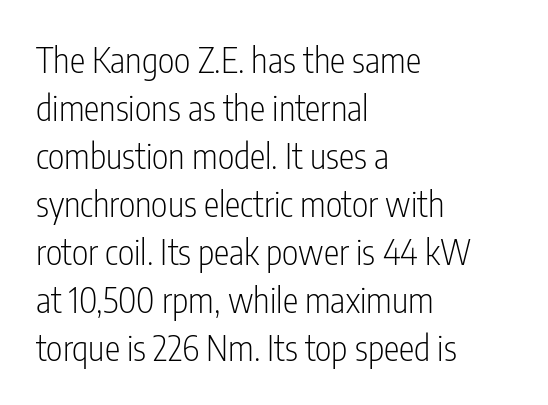
Unlike a traditional serif, this face leaves its strokes unadorned. Alignment: flush left. Looks like regular typesetting: each glyph gets only the width it needs. The zone under the glyphs is completely vacant.
